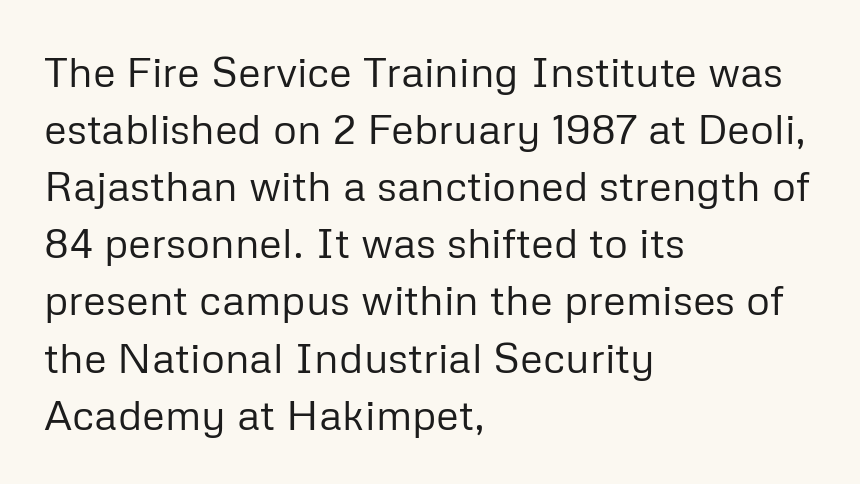
The image shows 42 px regular-weight sans-serif type, upright; set left-aligned, normal line spacing (1.36x), normal letter spacing, not underlined; low stroke contrast and a medium x-height.
